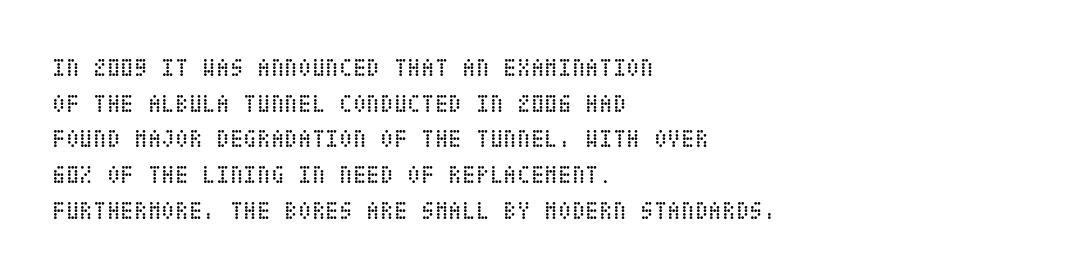
The image shows 25 px text type, upright; set left-aligned, normal line spacing (1.43x), normal letter spacing, not underlined.
